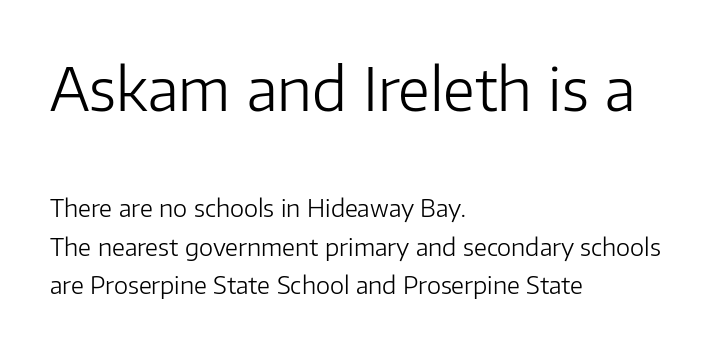
{"serif": "no", "italic": "no", "bold": "no", "weight": "light", "width": "normal", "stroke_contrast": "low", "x_height": "medium", "monospaced": "no", "underline": "no", "align": "left", "line_spacing": "normal", "line_spacing_ratio": 1.61, "letter_spacing": "normal", "letter_spacing_em": 0.0, "larger_block": "first", "size_ratio": 2.46, "glyph_px": 59}
